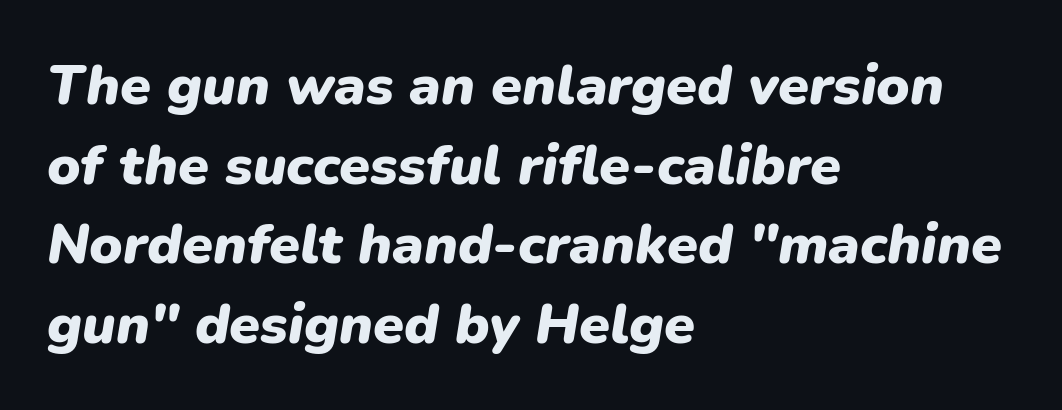
Think of a printed novel: that variable character pitch is what you see here. Alignment: flush left. Heavy, bold letterforms. This is oblique type, the kind used for emphasis or titles. The vertical gap from one line to the next is medium. Compared with typical body copy, the letter spacing here is the same.
